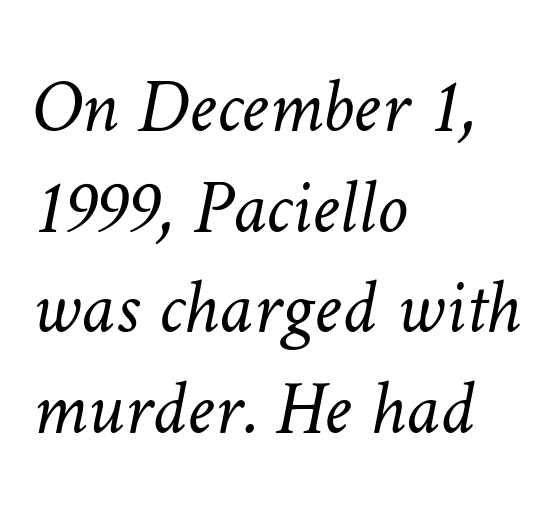
The image shows 78 px light type; set left-aligned, normal line spacing (1.29x), normal letter spacing, not underlined; low stroke contrast and a medium x-height.
